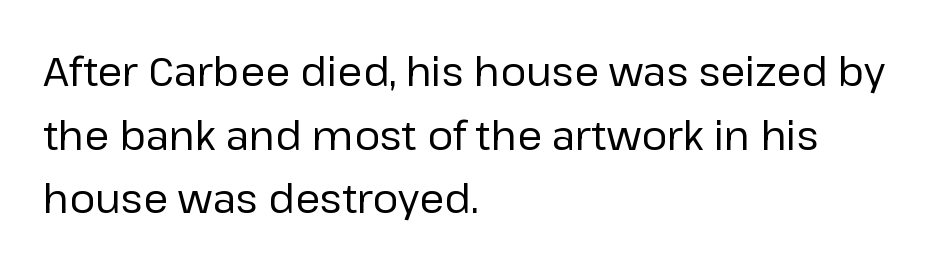
The setting favours the left margin, as ordinary paragraphs usually do. Descenders hang freely into open space. Between one letter and the next there's only the usual sliver of space. Do the letters lean? They stand straight. Stems here are at most as thick as an everyday book face.
